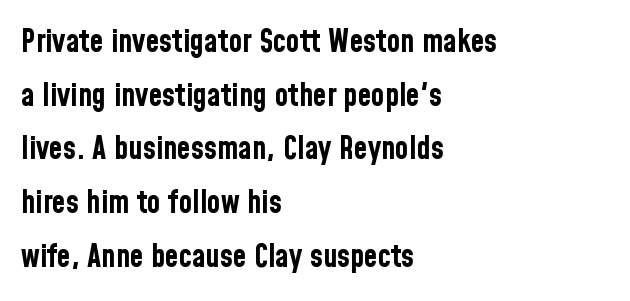
Typographic density is high because the face is bold. Layout note: lines flush left. The letters stand straight up with perfectly vertical stems. The line texture is even and compact thanks to regular tracking. A typesetter would call this proportional, since set widths differ per character.
